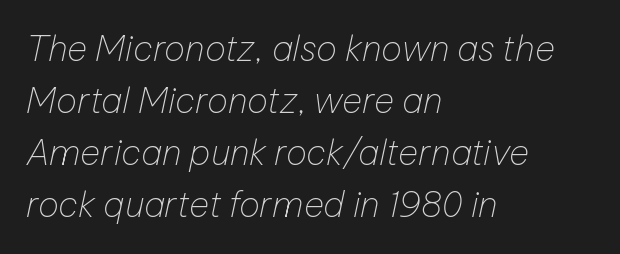
The image shows 35 px thin type, italic (leaning right); set left-aligned, normal line spacing (1.49x), normal letter spacing, not underlined; low stroke contrast and a medium x-height.
